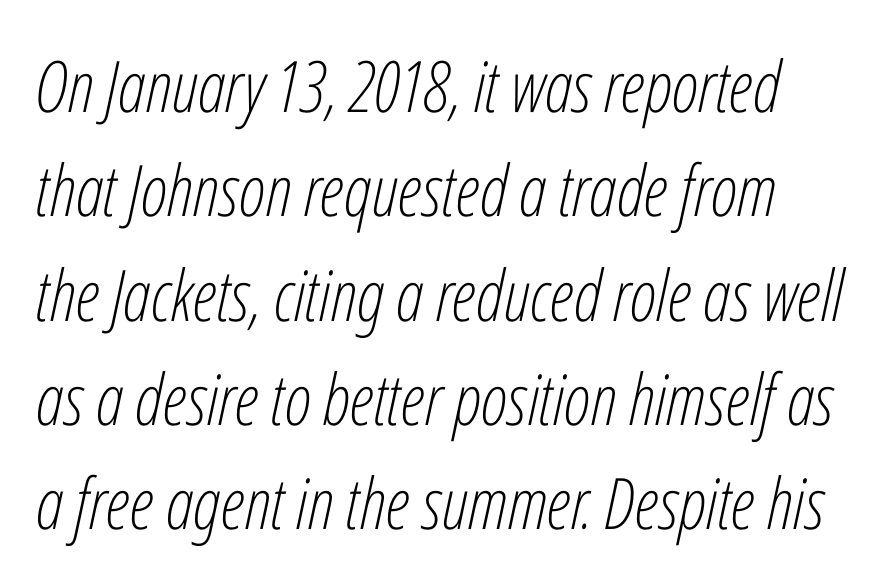
Q: Is the text bold? A: No.
Q: Is the text italic (slanted)? A: Yes, it leans right by about 12 degrees.
Q: Is the text underlined? A: No.
Q: Is the spacing between letters normal or unusually wide? A: Normal.
Q: Is the spacing between lines tight, normal or loose? A: Normal.
Q: Width (condensed, normal, or wide)? A: Condensed.
Q: Stroke contrast? A: Low.
Q: x-height? A: Medium.
Q: Monospaced? A: No.
